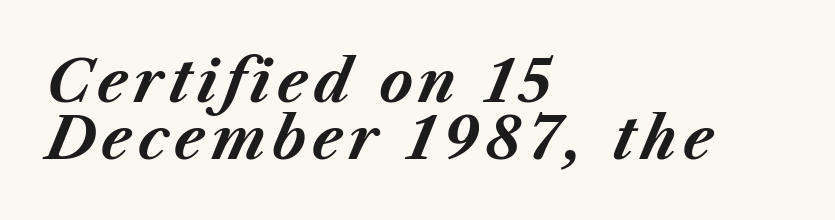
{"italic": "yes", "lean": "right", "slant_degrees": 23, "bold": "yes", "weight": "bold", "width": "normal", "stroke_contrast": "medium", "x_height": "medium", "monospaced": "no", "underline": "no", "align": "left", "line_spacing": "tight", "line_spacing_ratio": 1.0, "glyph_px": 57}
